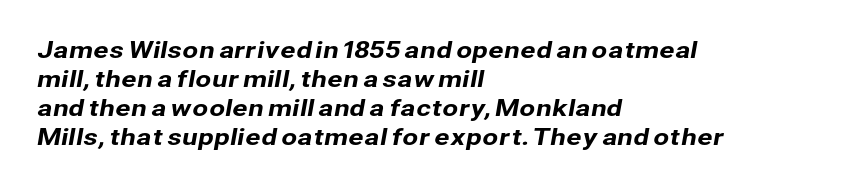
{"underline": "no", "align": "left", "line_spacing": "normal", "line_spacing_ratio": 1.26, "letter_spacing": "normal", "letter_spacing_em": 0.0, "glyph_px": 23}
